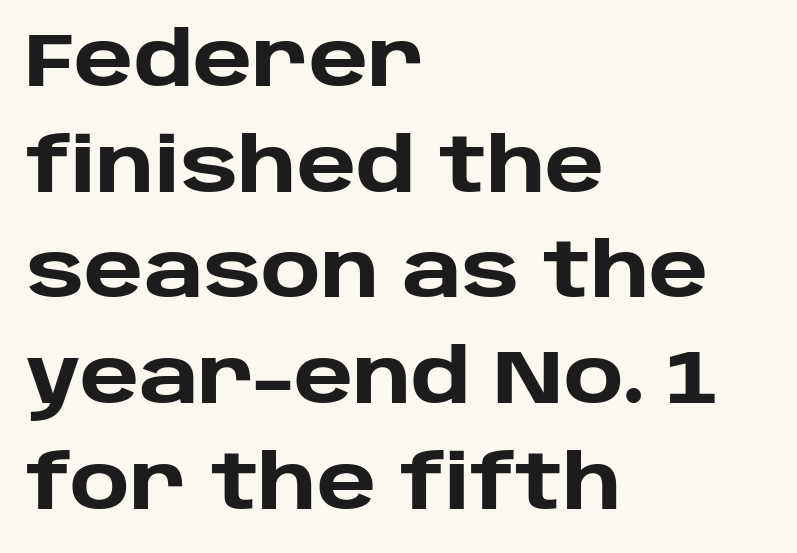
The rows are spaced the way most documents space them. The letters advance in unequal steps, a hallmark of proportional type. Posture: straight, roman, zero tilt. Is the block centered? No — it sits flush against the left margin.
